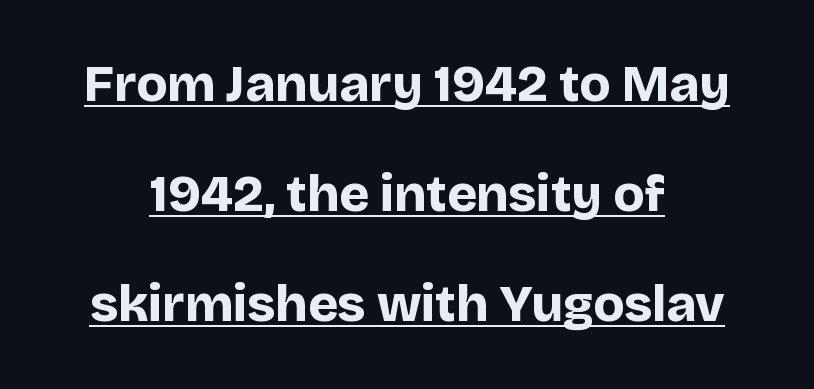
How are the letters spaced? Ordinarily, with no added tracking. Notice how thick the strokes are: this is what a full bold looks like. Centered paragraph, ragged on both sides. Does the type have serifs? No, each stem ends abruptly. No italicization has been applied; the sample stays upright.
